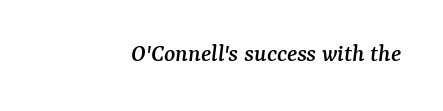
Q: Is the text italic (slanted)? A: Yes, it leans right by about 7 degrees.
Q: Is the text underlined? A: No.
Q: Is the spacing between letters normal or unusually wide? A: Normal.
